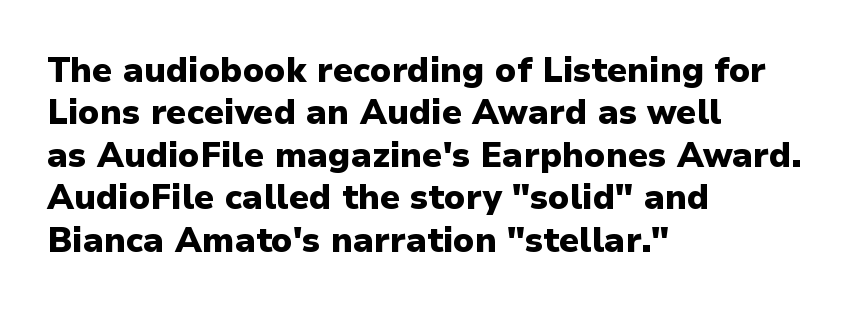
Q: Is the text bold? A: Yes.
Q: Is the text italic (slanted)? A: No, it is upright.
Q: Is the typeface a serif or a sans-serif typeface? A: Sans-serif.
Q: Is the text underlined? A: No.
Q: How is the paragraph aligned? A: Left-aligned.
Q: Is the spacing between letters normal or unusually wide? A: Normal.
Q: Is the spacing between lines tight, normal or loose? A: Normal.
Q: Width (condensed, normal, or wide)? A: Normal.
Q: Stroke contrast? A: Low.
Q: x-height? A: Medium.
Q: Monospaced? A: No.
